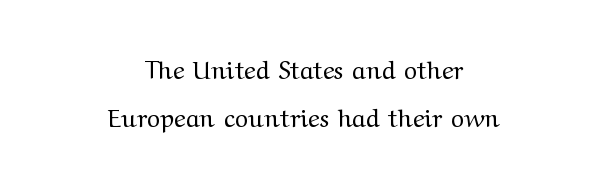
Q: Is the text bold? A: No.
Q: Is the text italic (slanted)? A: No, it is upright.
Q: Is the text underlined? A: No.
Q: How is the paragraph aligned? A: Centered.
Q: Is the spacing between letters normal or unusually wide? A: Normal.
Q: Is the spacing between lines tight, normal or loose? A: Loose.
